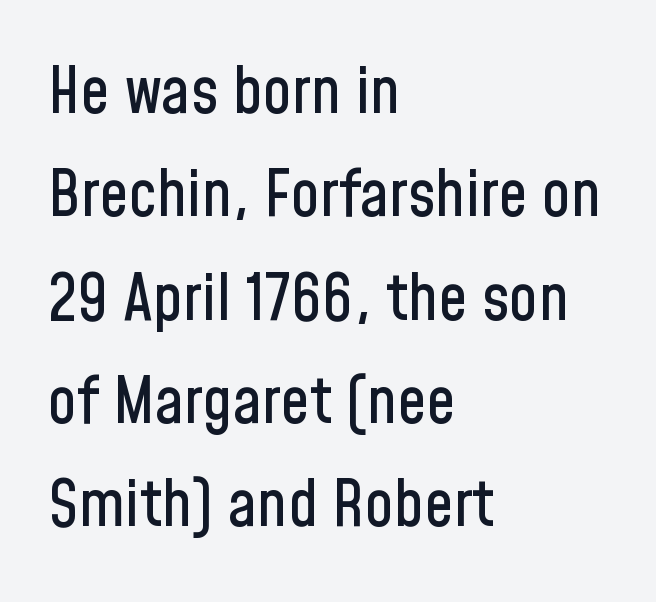
Q: Is the text italic (slanted)? A: No, it is upright.
Q: Is the typeface a serif or a sans-serif typeface? A: Sans-serif.
Q: Is the text underlined? A: No.
Q: How is the paragraph aligned? A: Left-aligned.
Q: Is the spacing between letters normal or unusually wide? A: Normal.
Q: Is the spacing between lines tight, normal or loose? A: Normal.
Q: Width (condensed, normal, or wide)? A: Condensed.
Q: Stroke contrast? A: Low.
Q: x-height? A: Medium.
Q: Monospaced? A: No.
